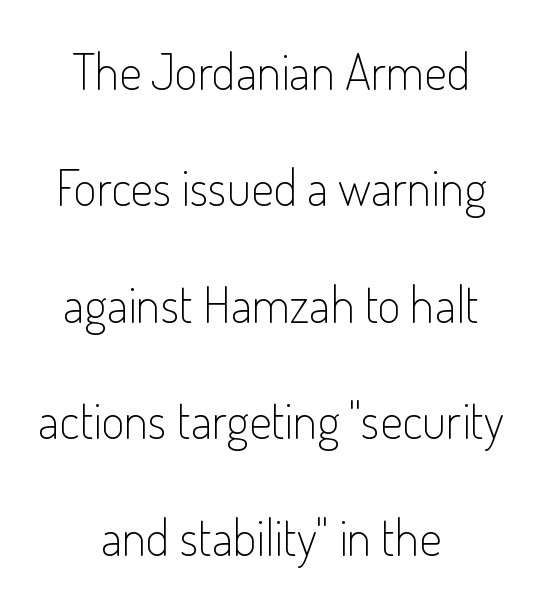
The passage shown is typeset with a sans-serif family. Caption: multi-line text, centered on the measure. The strip under each line holds only bare page. The letters advance in unequal steps, a hallmark of proportional type. Stems here are at most as thick as an everyday book face. Summary of vertical rhythm: relaxed, with wide interline spacing.
